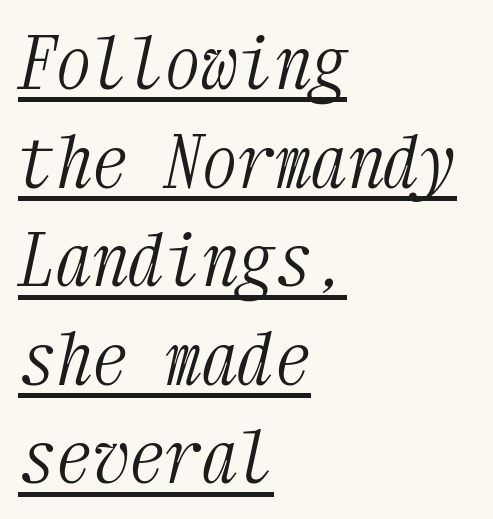
Q: Is the text bold? A: No.
Q: Is the text italic (slanted)? A: Yes, it leans right by about 12 degrees.
Q: Is the typeface a serif or a sans-serif typeface? A: Serif.
Q: Is the text underlined? A: Yes.
Q: How is the paragraph aligned? A: Left-aligned.
Q: Is the spacing between letters normal or unusually wide? A: Normal.
Q: Is the spacing between lines tight, normal or loose? A: Normal.
Q: Width (condensed, normal, or wide)? A: Condensed.
Q: Stroke contrast? A: Medium.
Q: x-height? A: Medium.
Q: Monospaced? A: Yes.
